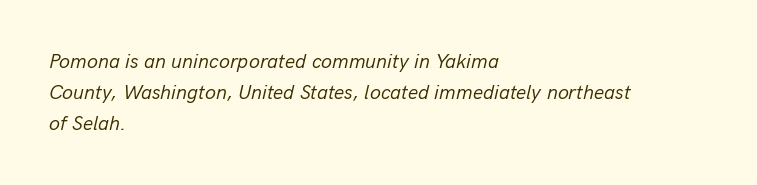
The image shows 20 px text type, italic (leaning right); set left-aligned, normal line spacing (1.54x), normal letter spacing, not underlined.
